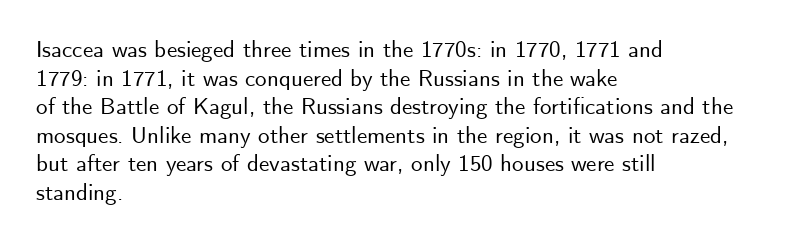
The image shows 23 px text type, upright; set left-aligned, line spacing 1.24x, normal letter spacing, not underlined.
